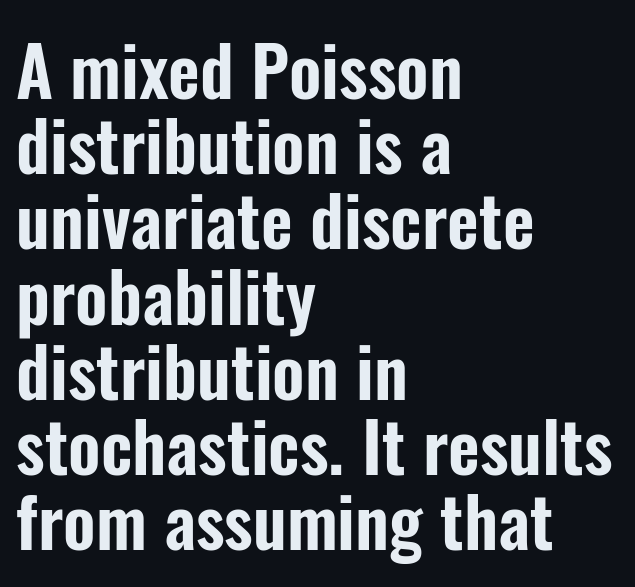
Q: Is the text italic (slanted)? A: No, it is upright.
Q: Is the typeface a serif or a sans-serif typeface? A: Sans-serif.
Q: Is the text underlined? A: No.
Q: How is the paragraph aligned? A: Left-aligned.
Q: Is the spacing between letters normal or unusually wide? A: Normal.
Q: Is the spacing between lines tight, normal or loose? A: Tight.
Q: Width (condensed, normal, or wide)? A: Condensed.
Q: Stroke contrast? A: Low.
Q: x-height? A: Medium.
Q: Monospaced? A: No.
